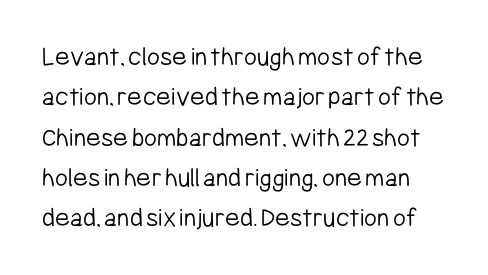
Q: Is the text bold? A: No.
Q: Is the text italic (slanted)? A: No, it is upright.
Q: Is the typeface a serif or a sans-serif typeface? A: Sans-serif.
Q: Is the text underlined? A: No.
Q: Is the spacing between letters normal or unusually wide? A: Normal.
Q: Is the spacing between lines tight, normal or loose? A: Normal.
Q: Width (condensed, normal, or wide)? A: Condensed.
Q: Stroke contrast? A: Low.
Q: x-height? A: Medium.
Q: Monospaced? A: No.
